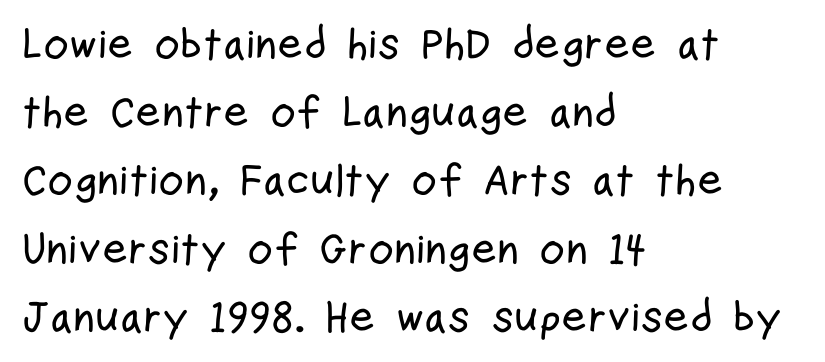
Check under the words: just untouched page. If you drew a line through each stem, it would be perfectly vertical. Teacher's note: observe the even left margin — that is flush-left alignment. Standard letterfit; no display-style spreading of the glyphs.
